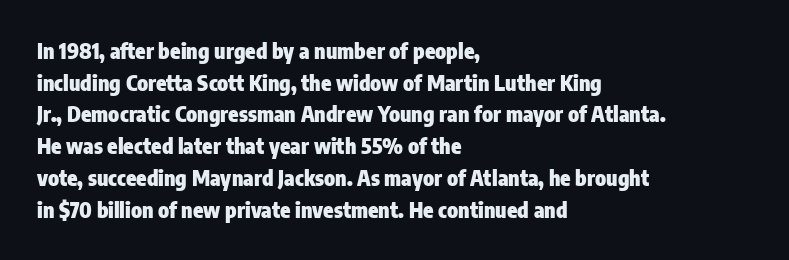
This is roman type, the default non-slanted kind. Observe the ordinary spacing: letters are neighbours, not strangers. The space between consecutive lines is moderate. Leftover space on each line is placed entirely after the last word. The string is rendered with underlining switched off. What weight is shown? A full bold with thick strokes.
